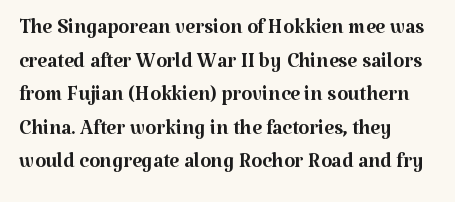
Inter-character spacing is left at the font's built-in metrics. Note: serifs present on the glyphs. The rendering anchors every line to the left-hand side. Type without underlining. Here the designer chose a conventional face with non-uniform glyph widths. The typeface has the unassuming heft of standard copy or less.
